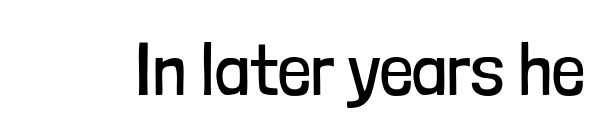
Q: Is the text bold? A: No.
Q: Is the text italic (slanted)? A: No, it is upright.
Q: Is the typeface a serif or a sans-serif typeface? A: Sans-serif.
Q: Is the text underlined? A: No.
Q: Is the spacing between letters normal or unusually wide? A: Normal.
Q: Width (condensed, normal, or wide)? A: Condensed.
Q: Stroke contrast? A: Low.
Q: x-height? A: Medium.
Q: Monospaced? A: No.
